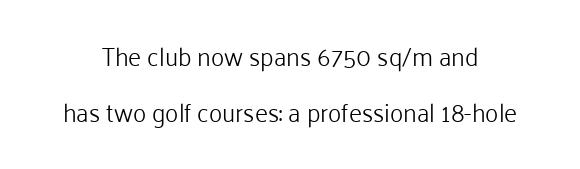
The image shows 25 px text type, upright; set loose line spacing (2.25x), normal letter spacing, not underlined.
